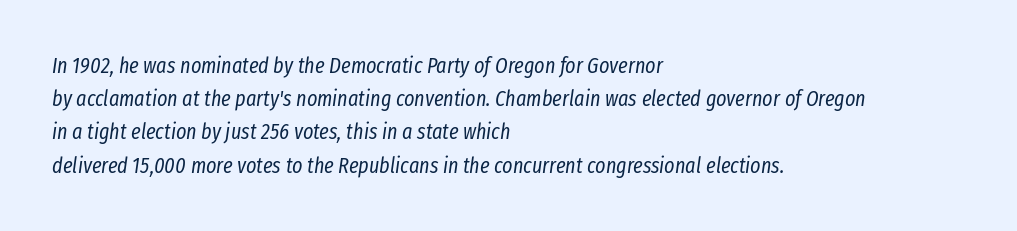
The image shows 22 px text type, italic (leaning right); set left-aligned, normal line spacing (1.51x), normal letter spacing, not underlined.
